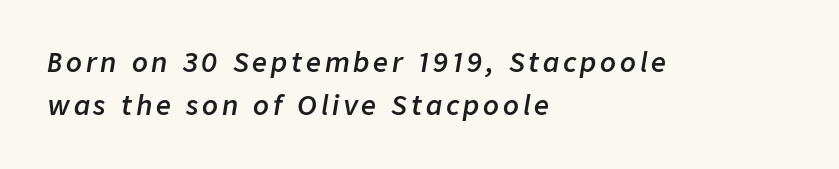
Descender tails drop into unmarked territory. This sample uses an oblique cut, with every glyph tilted off the vertical. The lines are quadded left. A normal amount of white space separates one row of letters from the next. Strokes here are thickened, but only to semibold level.
